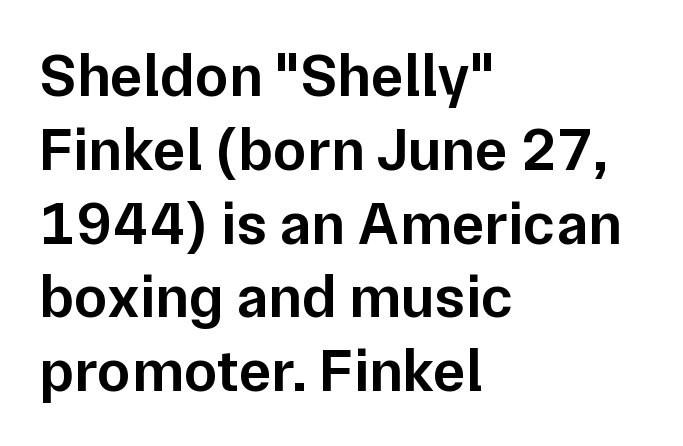
{"serif": "no", "italic": "no", "bold": "semi", "weight": "semibold", "width": "normal", "stroke_contrast": "low", "x_height": "medium", "monospaced": "no", "underline": "no", "align": "left", "line_spacing_ratio": 1.21, "letter_spacing": "normal", "letter_spacing_em": 0.0, "glyph_px": 61}
